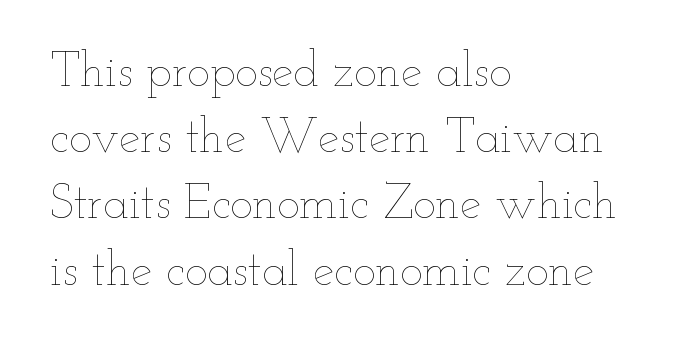
Short note: letters normally spaced. Each letter keeps its own natural width here, so spacing adapts to shape. The letters stand upright; this is a roman face. The text block is weighted toward the left margin, trailing off unevenly rightward. The rows are spaced the way most documents space them.
